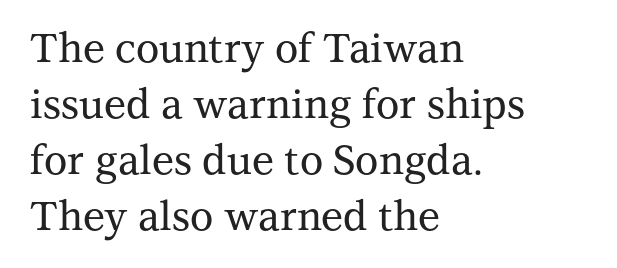
Q: Is the text italic (slanted)? A: No, it is upright.
Q: Is the typeface a serif or a sans-serif typeface? A: Serif.
Q: Is the text underlined? A: No.
Q: How is the paragraph aligned? A: Left-aligned.
Q: Is the spacing between letters normal or unusually wide? A: Normal.
Q: Is the spacing between lines tight, normal or loose? A: Normal.
Q: Width (condensed, normal, or wide)? A: Normal.
Q: Stroke contrast? A: Medium.
Q: x-height? A: Medium.
Q: Monospaced? A: No.
